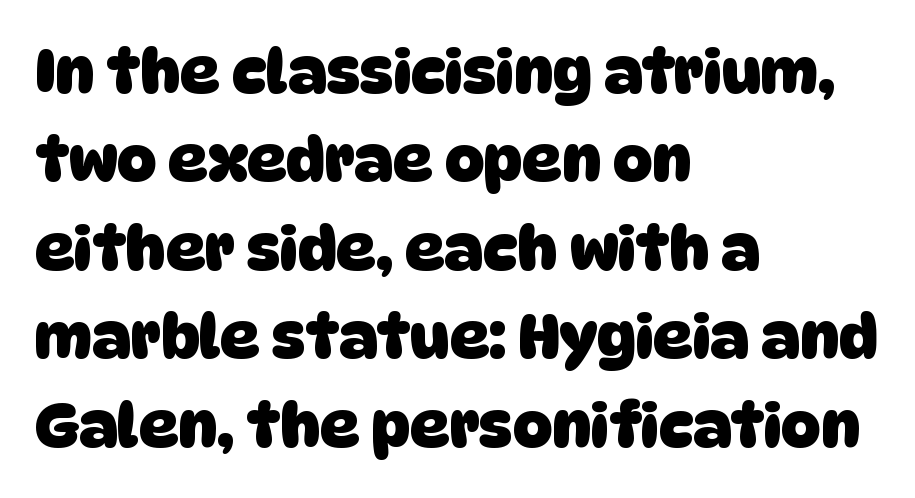
Q: Is the text bold? A: Yes.
Q: Is the typeface a serif or a sans-serif typeface? A: Sans-serif.
Q: Is the text underlined? A: No.
Q: How is the paragraph aligned? A: Left-aligned.
Q: Is the spacing between letters normal or unusually wide? A: Normal.
Q: Is the spacing between lines tight, normal or loose? A: Normal.
Q: Width (condensed, normal, or wide)? A: Normal.
Q: Stroke contrast? A: Low.
Q: x-height? A: Large.
Q: Monospaced? A: No.
